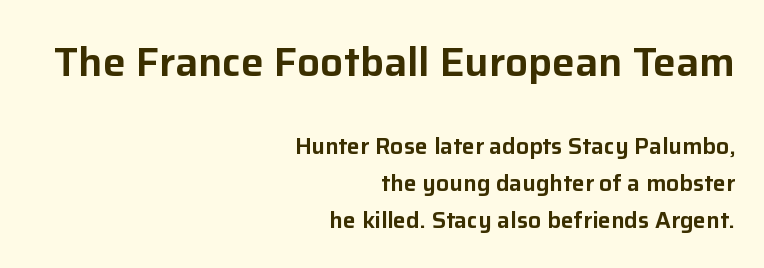
A roman cut, with each character standing at attention. Typeset ragged left — the right edge is the straight one. In terms of letterform style, serifs are entirely absent. Anything drawn beneath the words? Only blank space. Which chunk is bigger? The first one — the top block dwarfs the bottom.
